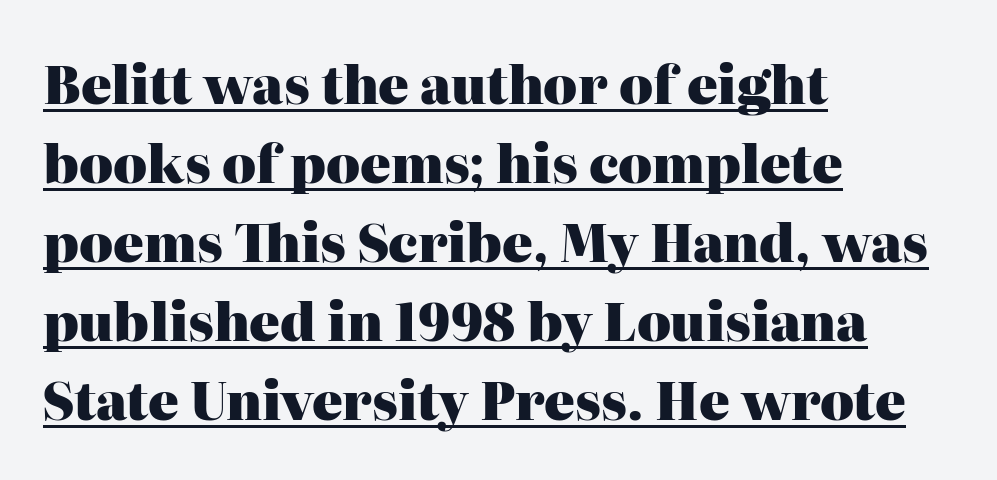
The image shows 51 px heavy serif type, upright; set left-aligned, normal line spacing (1.55x), normal letter spacing, underlined; high stroke contrast and a medium x-height.
